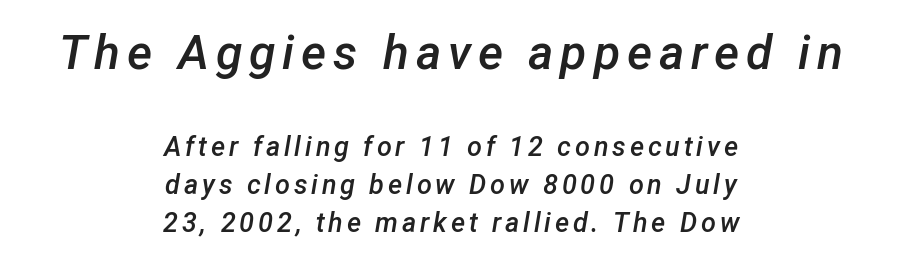
The specimen reads as italic at a glance. Regarding leading, the lines here are spaced in the standard way. Looks like regular typesetting: each glyph gets only the width it needs. Underline: absent. The rendering uses a semibold face; strokes are thickened but not to full bold.
